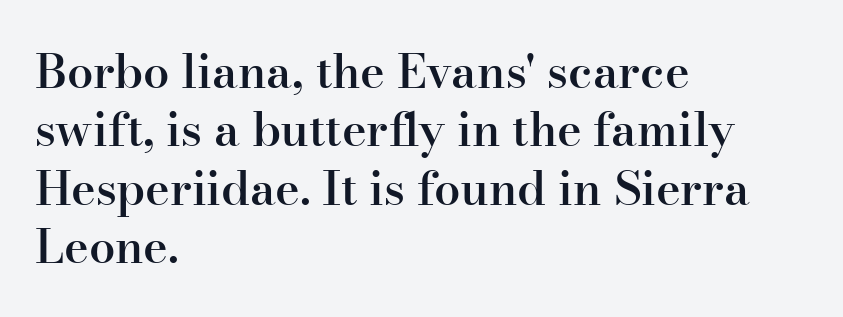
The image shows 47 px semibold serif type, upright; set left-aligned, line spacing 1.24x, normal letter spacing, not underlined; high stroke contrast and a small x-height.
